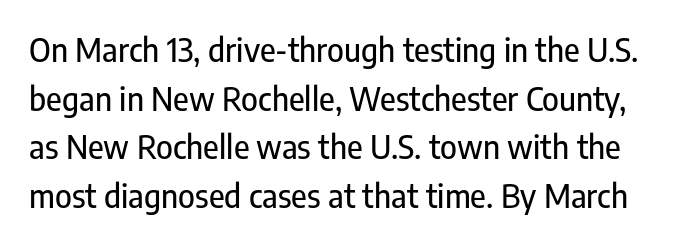
Baseline-to-baseline distance is the conventional proportion of letter height. Decoration check: the copy has no underline. The face used here is proportionally spaced, like ordinary book or web type. Between one letter and the next there's only the usual sliver of space.
